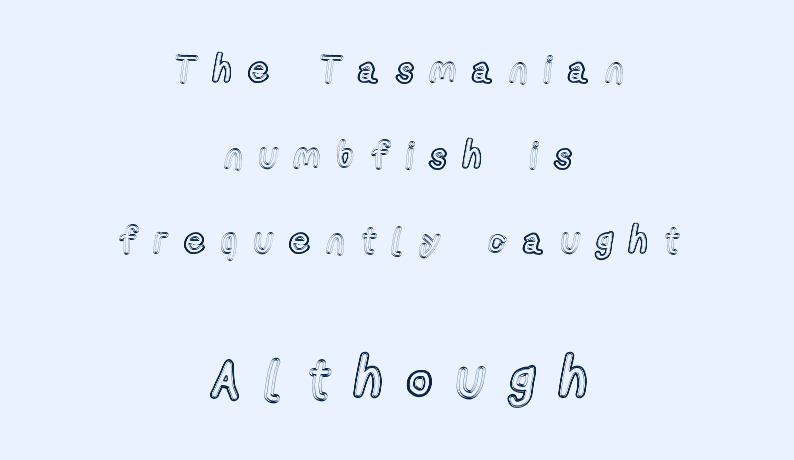
The image shows 54 px condensed type; set centered, loose line spacing (2.38x), unusually wide letter spacing (+0.47 em), not underlined; the second (bottom) block is 1.5x larger; a medium x-height.
